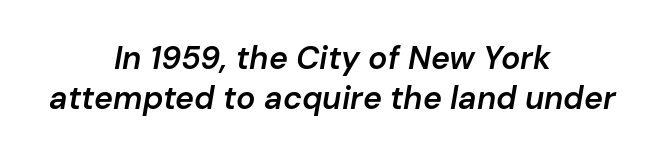
Q: Is the text bold? A: Semi-bold.
Q: Is the text italic (slanted)? A: Yes, it leans right by about 10 degrees.
Q: Is the text underlined? A: No.
Q: How is the paragraph aligned? A: Centered.
Q: Is the spacing between letters normal or unusually wide? A: Normal.
Q: Width (condensed, normal, or wide)? A: Normal.
Q: Stroke contrast? A: Low.
Q: x-height? A: Medium.
Q: Monospaced? A: No.
